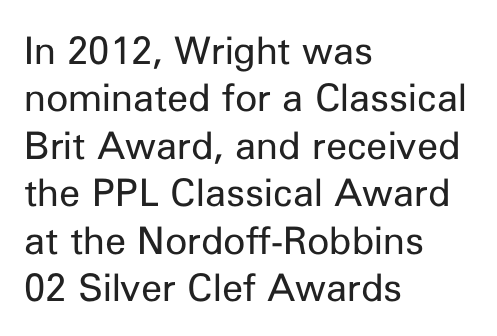
{"serif": "no", "italic": "no", "bold": "no", "weight": "regular", "width": "normal", "stroke_contrast": "low", "x_height": "medium", "monospaced": "no", "underline": "no", "align": "left", "line_spacing": "normal", "line_spacing_ratio": 1.25, "letter_spacing": "normal", "letter_spacing_em": 0.0, "glyph_px": 38}
